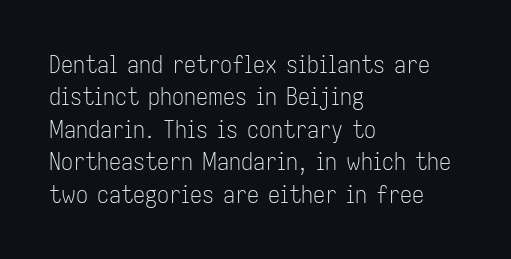
Q: Is the text bold? A: No.
Q: Is the text italic (slanted)? A: No, it is upright.
Q: Is the text underlined? A: No.
Q: How is the paragraph aligned? A: Left-aligned.
Q: Is the spacing between letters normal or unusually wide? A: Normal.
Q: Is the spacing between lines tight, normal or loose? A: Normal.
